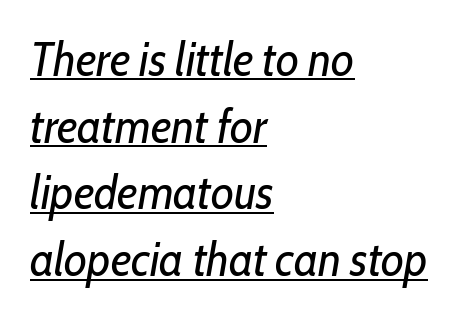
{"italic": "yes", "lean": "right", "slant_degrees": 10, "bold": "no", "weight": "regular", "width": "condensed", "stroke_contrast": "low", "x_height": "medium", "monospaced": "no", "underline": "yes", "align": "left", "line_spacing": "normal", "line_spacing_ratio": 1.42, "letter_spacing": "normal", "letter_spacing_em": 0.0, "glyph_px": 47}
